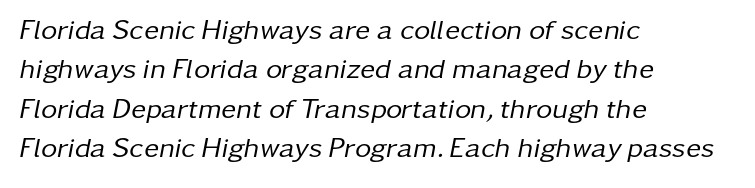
This sample is left-justified, so line endings fall wherever the words run out. One glance says typical: line gaps are just what's usual. A typesetter would mark this as italic. Here the designer chose a conventional face with non-uniform glyph widths. Type without underlining.
